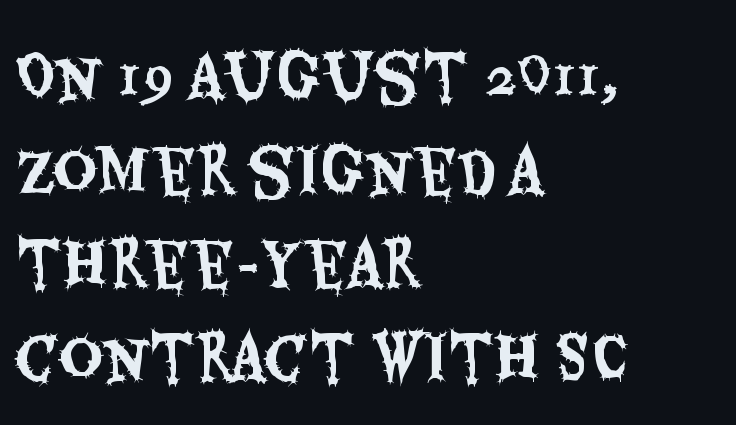
Q: Is the text italic (slanted)? A: No, it is upright.
Q: Is the typeface a serif or a sans-serif typeface? A: Sans-serif.
Q: Is the text underlined? A: No.
Q: How is the paragraph aligned? A: Left-aligned.
Q: Is the spacing between letters normal or unusually wide? A: Normal.
Q: Is the spacing between lines tight, normal or loose? A: Normal.
Q: Width (condensed, normal, or wide)? A: Condensed.
Q: Stroke contrast? A: Medium.
Q: x-height? A: Large.
Q: Monospaced? A: No.
